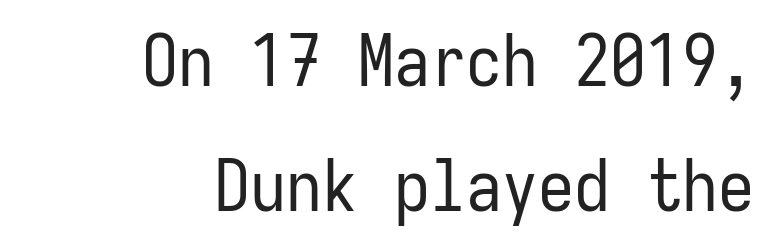
{"serif": "no", "italic": "no", "bold": "no", "weight": "regular", "width": "condensed", "stroke_contrast": "low", "x_height": "medium", "monospaced": "yes", "underline": "no", "align": "right", "line_spacing_ratio": 1.74, "letter_spacing": "normal", "letter_spacing_em": 0.0, "glyph_px": 72}
